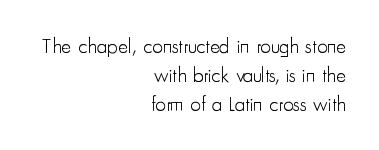
The image shows 21 px text type, upright; set right-aligned, normal line spacing (1.38x), normal letter spacing, not underlined.
